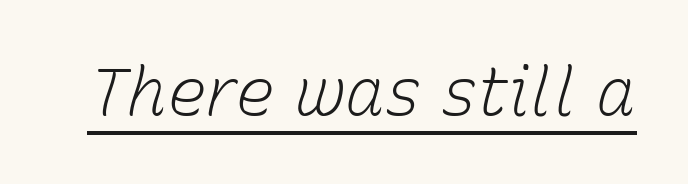
The image shows 66 px light type, italic (leaning right); set normal letter spacing, underlined; low stroke contrast and a medium x-height.
